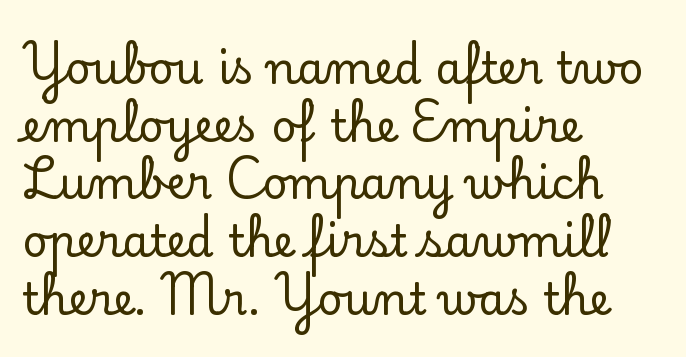
Q: Is the text italic (slanted)? A: No, it is upright.
Q: Is the typeface a serif or a sans-serif typeface? A: Serif.
Q: Is the text underlined? A: No.
Q: How is the paragraph aligned? A: Left-aligned.
Q: Is the spacing between letters normal or unusually wide? A: Normal.
Q: Is the spacing between lines tight, normal or loose? A: Normal.
Q: Width (condensed, normal, or wide)? A: Normal.
Q: Stroke contrast? A: Low.
Q: x-height? A: Small.
Q: Monospaced? A: No.
